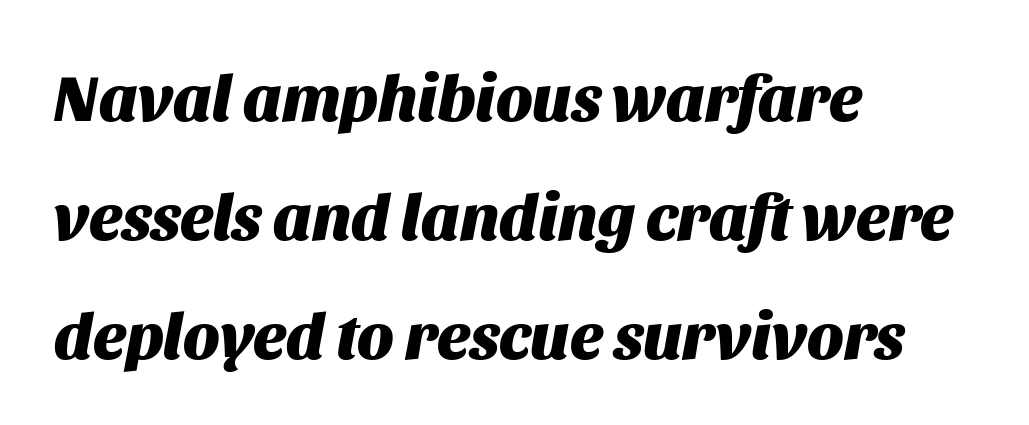
Line starts are locked; line ends wander. There's an unmistakable incline to the writing here. Notice how thick the strokes are: this is what a full bold looks like. These lines keep a tight, regular rhythm from letter to letter. The space directly below the letters is spotless.
